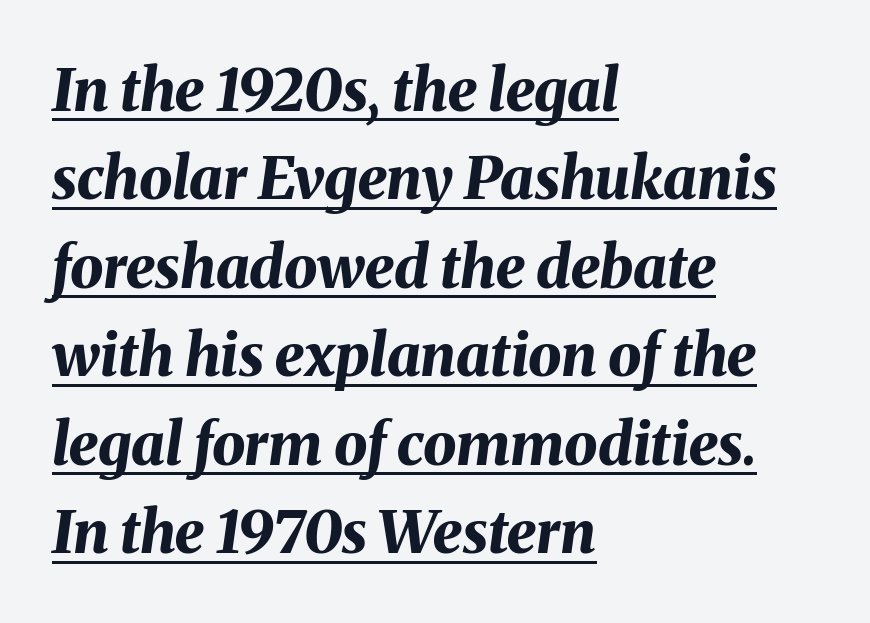
The image shows 59 px bold type, italic (leaning right); set left-aligned, normal line spacing (1.5x), normal letter spacing, underlined; medium stroke contrast and a medium x-height.
